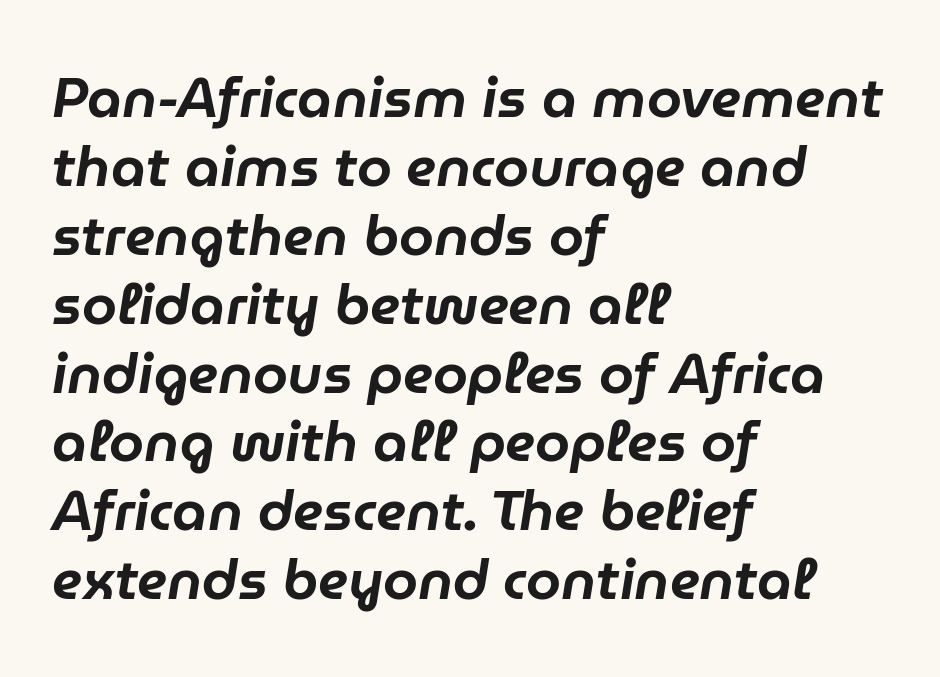
An italicized treatment has been applied to the whole sample. Plain, unruled lines of type. You could not count columns in this text — the font is proportionally spaced. Compared with typical body copy, the letter spacing here is the same. Which margin do the lines hug? The left one — the right edge is uneven.
